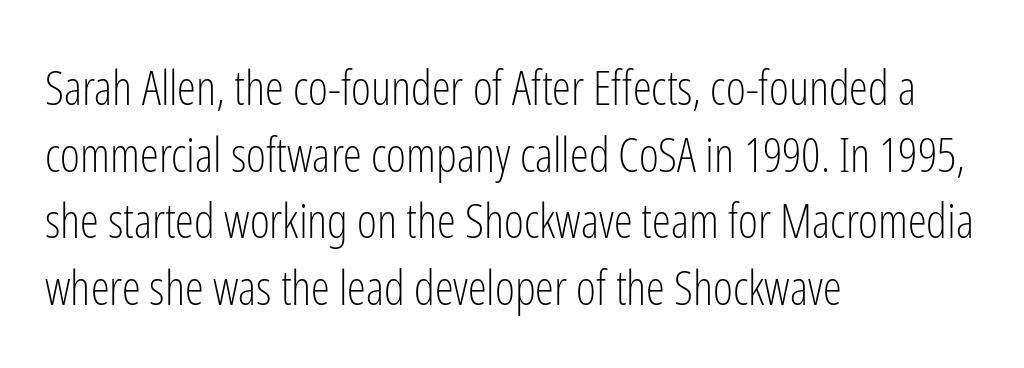
In terms of posture, this sample is upright. The letters advance in unequal steps, a hallmark of proportional type. Are there feet on the stems? There aren't — it's a sans. Regular leading.
